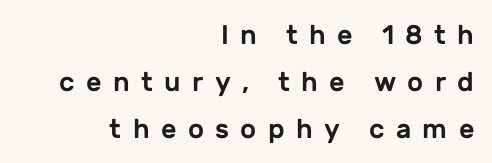
The typography opts for an upright posture over an oblique one. The face used here is rendered with a markedly widened letterfit. This sample is right-justified, so line beginnings fall wherever the words allow. Plain, unruled lines of type.
